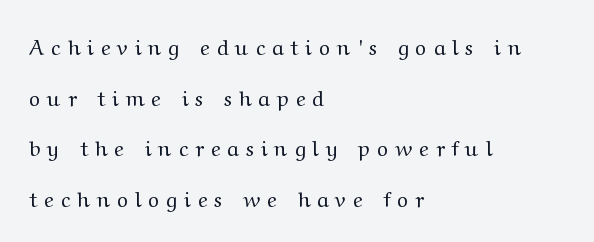
The image shows 21 px text type, upright; set left-aligned, loose line spacing (2.41x), unusually wide letter spacing (+0.33 em), not underlined.
